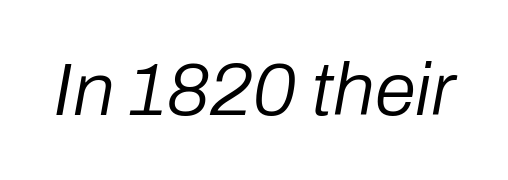
Q: Is the text bold? A: No.
Q: Is the text italic (slanted)? A: Yes, it leans right by about 10 degrees.
Q: Is the text underlined? A: No.
Q: Is the spacing between letters normal or unusually wide? A: Normal.
Q: Width (condensed, normal, or wide)? A: Normal.
Q: Stroke contrast? A: Low.
Q: x-height? A: Medium.
Q: Monospaced? A: No.
